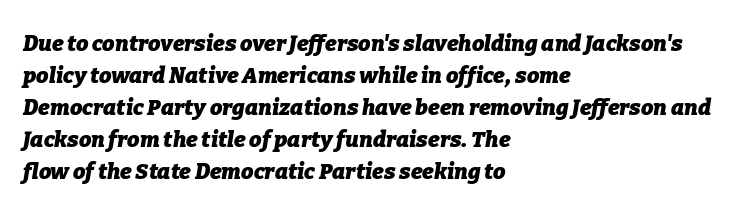
Q: Is the text bold? A: Yes.
Q: Is the text italic (slanted)? A: Yes, it leans right by about 9 degrees.
Q: Is the text underlined? A: No.
Q: How is the paragraph aligned? A: Left-aligned.
Q: Is the spacing between letters normal or unusually wide? A: Normal.
Q: Is the spacing between lines tight, normal or loose? A: Normal.
